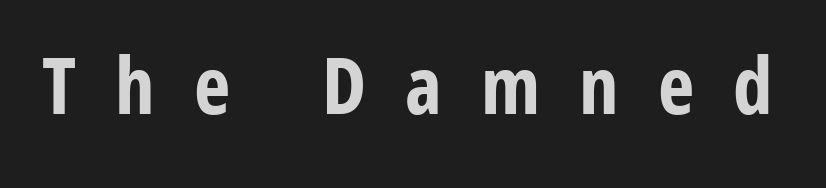
The image shows 78 px bold, condensed sans-serif type, upright; set unusually wide letter spacing (+0.5 em), not underlined; low stroke contrast and a medium x-height.
